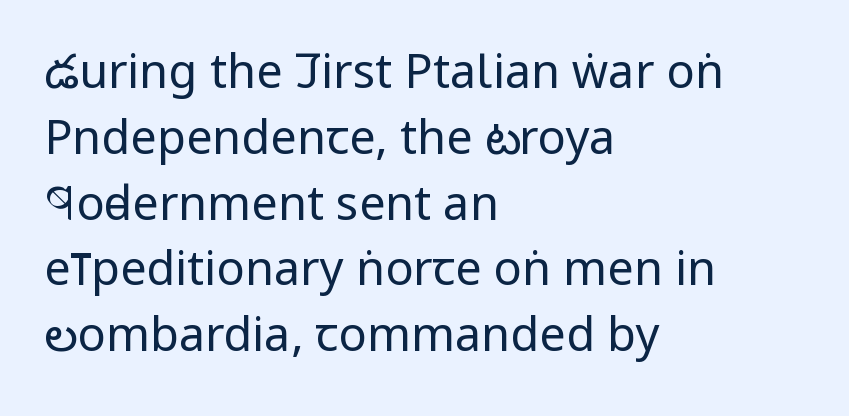
{"serif": "no", "italic": "no", "bold": "no", "weight": "regular", "width": "condensed", "stroke_contrast": "low", "x_height": "large", "monospaced": "no", "underline": "no", "align": "left", "line_spacing": "normal", "line_spacing_ratio": 1.4, "letter_spacing": "normal", "letter_spacing_em": 0.0, "glyph_px": 47}
